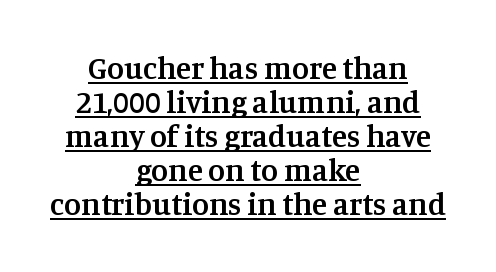
Style check: upright. Teacher's note: observe the equal gaps on both sides — that is centered alignment. Students, observe: this is what under-led, compact text looks like. Classification — serif. Note the varied advance widths — an 'i' is clearly narrower than an 'm'.
